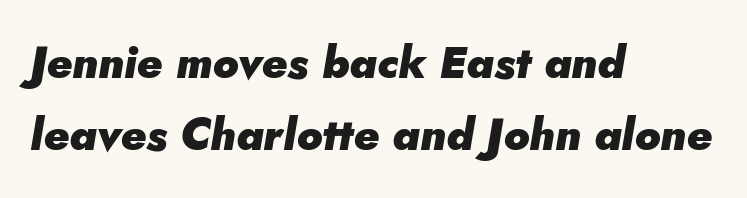
The image shows 44 px heavy type, italic (leaning right); set left-aligned, normal line spacing (1.64x), normal letter spacing, not underlined; low stroke contrast and a small x-height.
